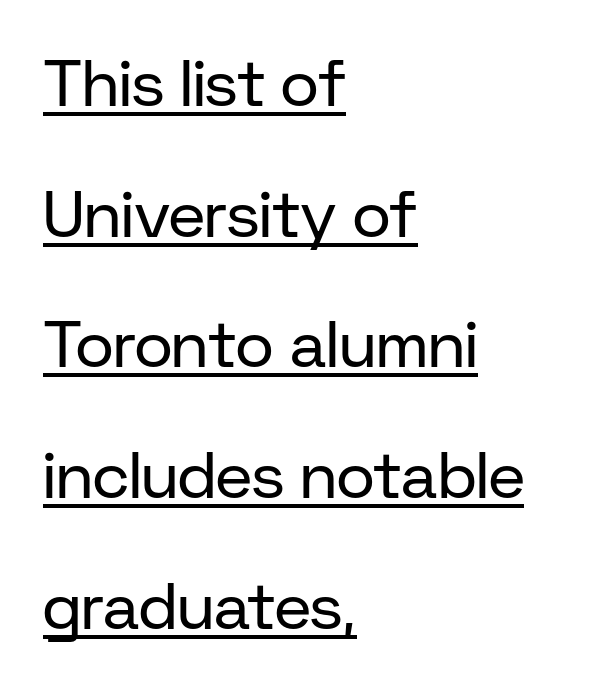
Q: Is the text bold? A: No.
Q: Is the text italic (slanted)? A: No, it is upright.
Q: Is the typeface a serif or a sans-serif typeface? A: Sans-serif.
Q: Is the text underlined? A: Yes.
Q: How is the paragraph aligned? A: Left-aligned.
Q: Is the spacing between letters normal or unusually wide? A: Normal.
Q: Is the spacing between lines tight, normal or loose? A: Loose.
Q: Width (condensed, normal, or wide)? A: Normal.
Q: Stroke contrast? A: Low.
Q: x-height? A: Medium.
Q: Monospaced? A: No.
